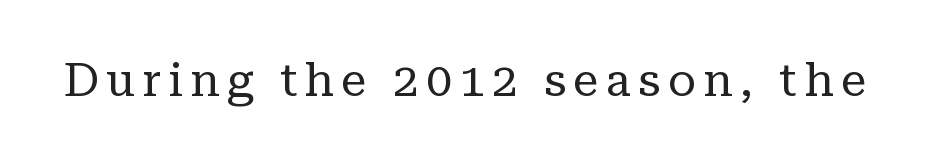
Q: Is the text bold? A: No.
Q: Is the text italic (slanted)? A: No, it is upright.
Q: Is the typeface a serif or a sans-serif typeface? A: Serif.
Q: Is the text underlined? A: No.
Q: Width (condensed, normal, or wide)? A: Normal.
Q: Stroke contrast? A: Low.
Q: x-height? A: Medium.
Q: Monospaced? A: No.
